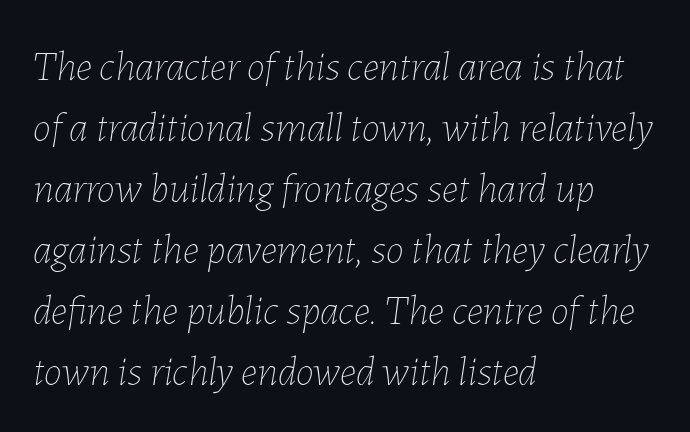
{"italic": "yes", "lean": "right", "slant_degrees": 7, "bold": "no", "weight": "thin", "width": "normal", "stroke_contrast": "low", "x_height": "medium", "monospaced": "no", "underline": "no", "align": "left", "line_spacing": "normal", "line_spacing_ratio": 1.49, "letter_spacing": "normal", "letter_spacing_em": 0.0, "glyph_px": 41}
